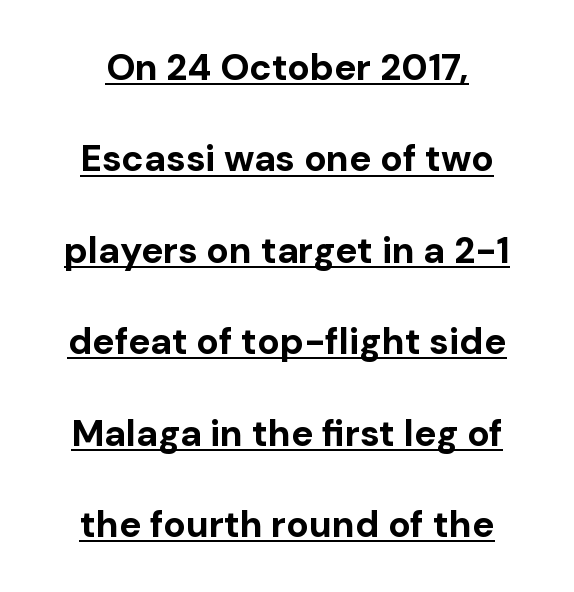
{"serif": "no", "italic": "no", "bold": "yes", "weight": "bold", "width": "normal", "stroke_contrast": "low", "x_height": "medium", "monospaced": "no", "underline": "yes", "align": "center", "line_spacing": "loose", "line_spacing_ratio": 2.47, "letter_spacing": "normal", "letter_spacing_em": 0.0, "glyph_px": 37}
